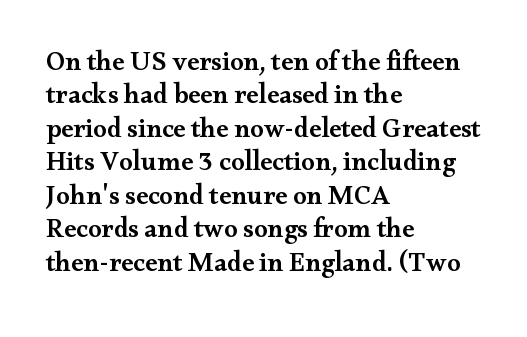
The image shows 27 px text type, upright; set left-aligned, line spacing 1.24x, normal letter spacing, not underlined.
